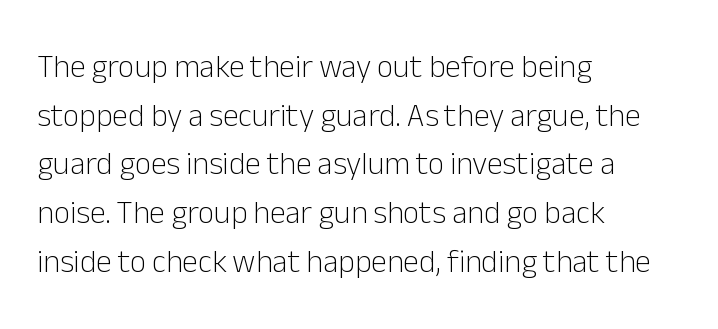
Nothing sits at the stroke ends, so this counts as sans-serif. Each row of text sits above clean, open space. The cut favours lightness, reaching ordinary text weight at its darkest. Is this a fixed-width face? No — the glyphs have proportional, varying widths. A classic flush-left, rag-right setting is used for this passage. These lines keep a tight, regular rhythm from letter to letter.
